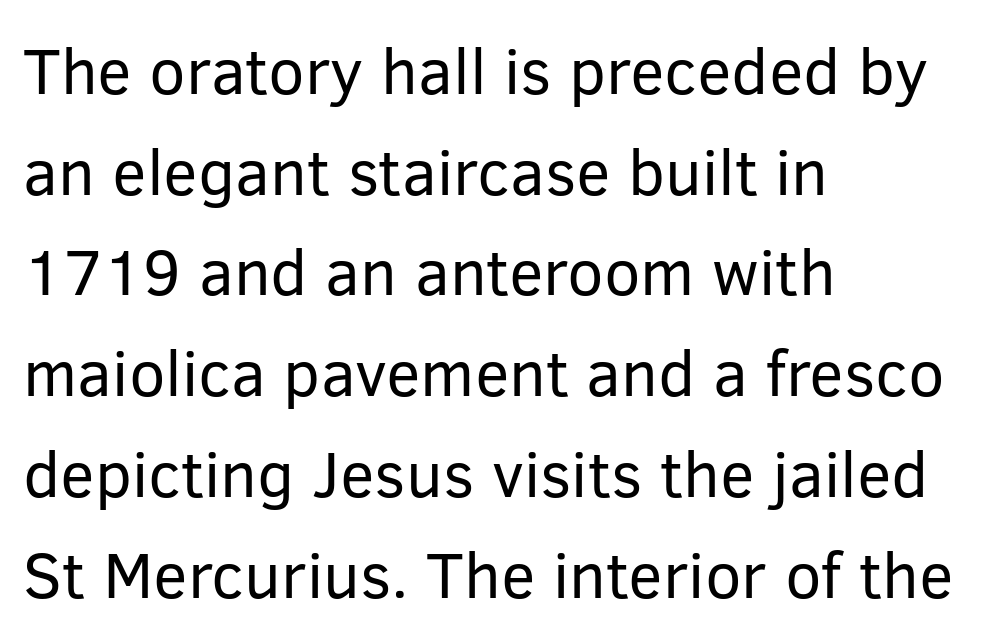
The image shows 65 px regular-weight sans-serif type, upright; set left-aligned, normal line spacing (1.55x), normal letter spacing, not underlined; low stroke contrast and a medium x-height.
